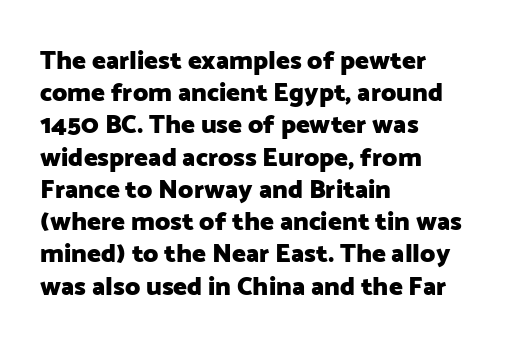
The image shows 26 px bold type, upright; set left-aligned, line spacing 1.24x, normal letter spacing, not underlined.
